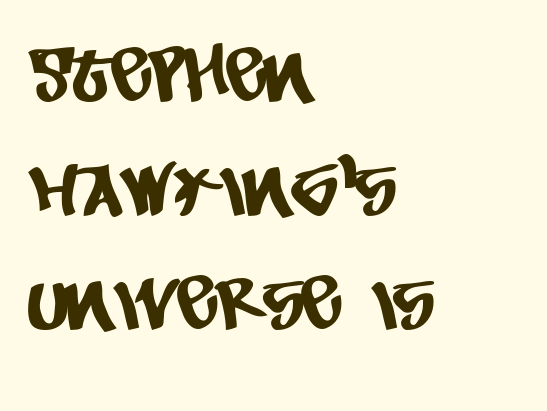
Line beginnings align vertically; line endings do not. The type family on display is of the sans-serif kind. The face used here is rendered with its standard letterfit. The passage shown stacks its lines at a standard gap. Proportional: the letters do not fall into vertical columns. The words here are not underlined.
